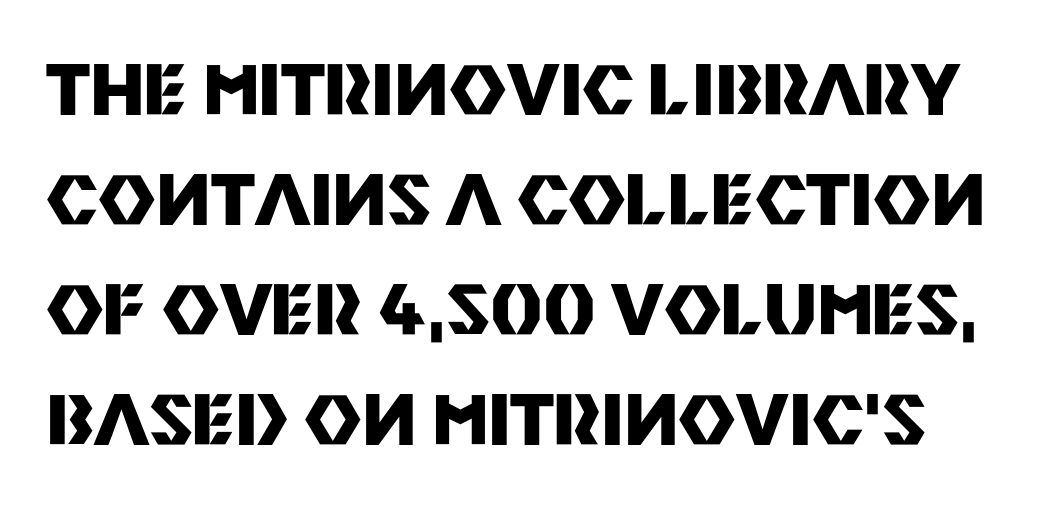
{"serif": "no", "italic": "no", "bold": "yes", "weight": "heavy", "width": "normal", "stroke_contrast": "medium", "x_height": "large", "monospaced": "no", "underline": "no", "line_spacing": "normal", "line_spacing_ratio": 1.57, "letter_spacing": "normal", "letter_spacing_em": 0.0, "glyph_px": 70}
